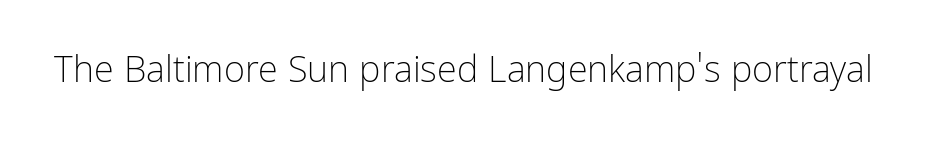
Q: Is the text bold? A: No.
Q: Is the text italic (slanted)? A: No, it is upright.
Q: Is the typeface a serif or a sans-serif typeface? A: Sans-serif.
Q: Is the text underlined? A: No.
Q: Is the spacing between letters normal or unusually wide? A: Normal.
Q: Width (condensed, normal, or wide)? A: Normal.
Q: Stroke contrast? A: Low.
Q: x-height? A: Medium.
Q: Monospaced? A: No.
